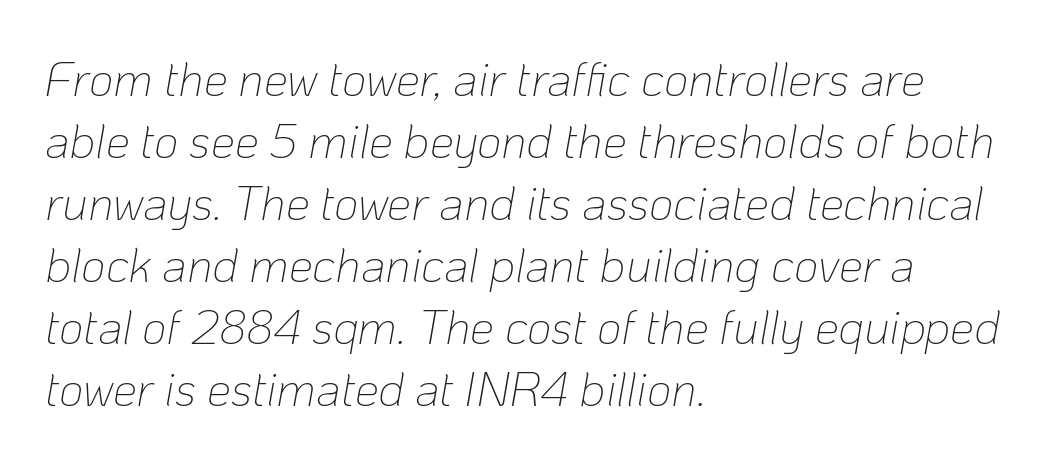
The lines sit at an ordinary, default distance from one another. Weight: in the light-to-regular range. The axis of the letterforms is tilted away from vertical. Rule under the text: the space is simply empty. Nobody touched the tracking dial on this one.
